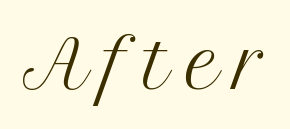
The image shows 66 px regular-weight type; set unusually wide letter spacing (+0.24 em), not underlined; medium stroke contrast and a medium x-height.
